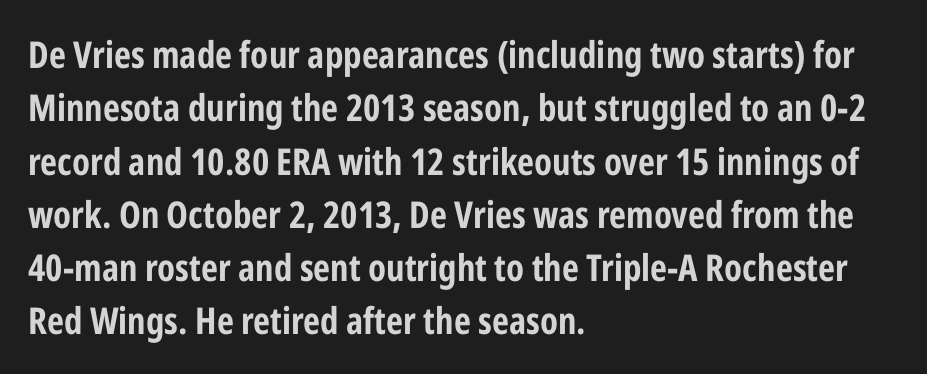
The letters stand upright; this is a roman face. Type style note: lacks serifs. The face used here is proportionally spaced, like ordinary book or web type. The block of text has a typical density, with ordinary space between rows. Chunky letters — that's bold for sure.
